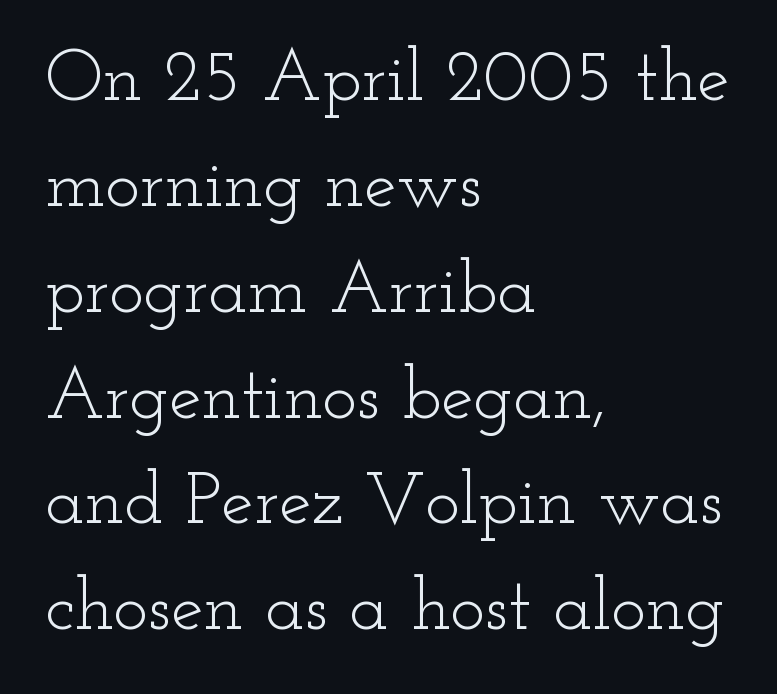
Q: Is the text bold? A: No.
Q: Is the text italic (slanted)? A: No, it is upright.
Q: Is the typeface a serif or a sans-serif typeface? A: Serif.
Q: Is the text underlined? A: No.
Q: How is the paragraph aligned? A: Left-aligned.
Q: Is the spacing between letters normal or unusually wide? A: Normal.
Q: Is the spacing between lines tight, normal or loose? A: Normal.
Q: Width (condensed, normal, or wide)? A: Wide.
Q: Stroke contrast? A: Low.
Q: x-height? A: Small.
Q: Monospaced? A: No.
